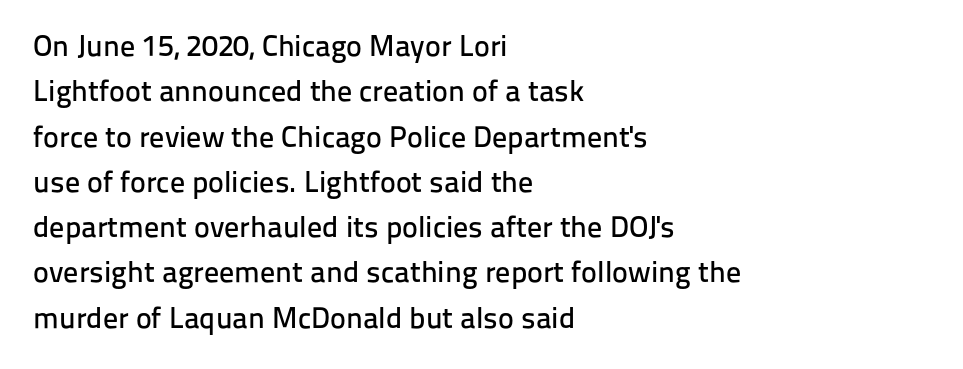
Rows of type keep a routine distance in the vertical direction. The letters stand straight up with perfectly vertical stems. The passage is arranged the way most books set body copy — flush left. A typesetter would call this proportional, since set widths differ per character. A typesetter would call this zero additional tracking.
